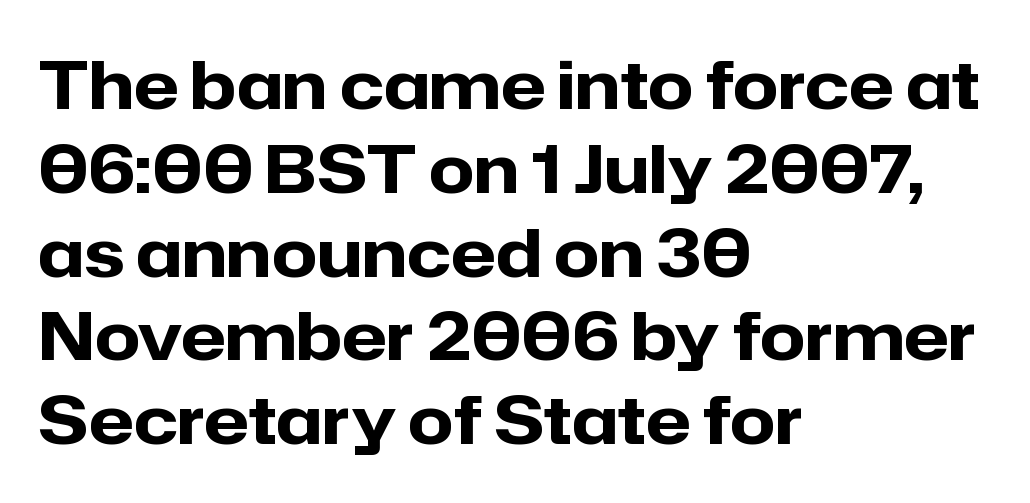
Q: Is the text bold? A: Yes.
Q: Is the text italic (slanted)? A: No, it is upright.
Q: Is the typeface a serif or a sans-serif typeface? A: Sans-serif.
Q: Is the text underlined? A: No.
Q: How is the paragraph aligned? A: Left-aligned.
Q: Is the spacing between letters normal or unusually wide? A: Normal.
Q: Is the spacing between lines tight, normal or loose? A: Normal.
Q: Width (condensed, normal, or wide)? A: Normal.
Q: Stroke contrast? A: Low.
Q: x-height? A: Medium.
Q: Monospaced? A: No.
